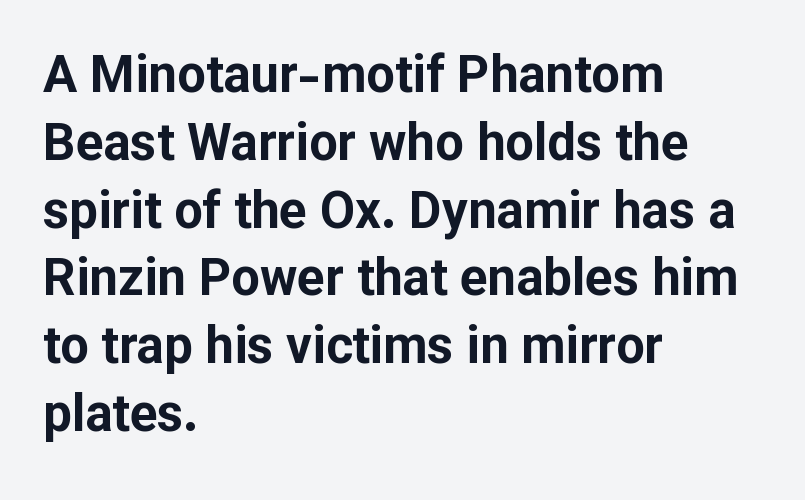
The image shows 51 px bold sans-serif type, upright; set left-aligned, normal line spacing (1.33x), normal letter spacing, not underlined; low stroke contrast and a medium x-height.
